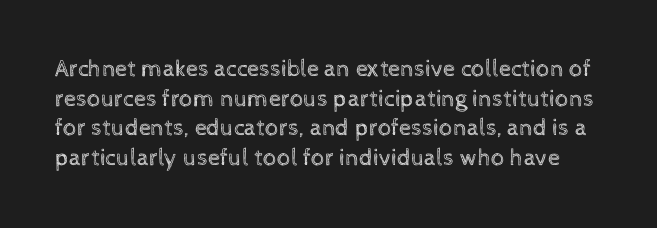
{"italic": "no", "bold": "no", "underline": "no", "line_spacing_ratio": 1.23, "letter_spacing": "normal", "letter_spacing_em": 0.0, "glyph_px": 24}
